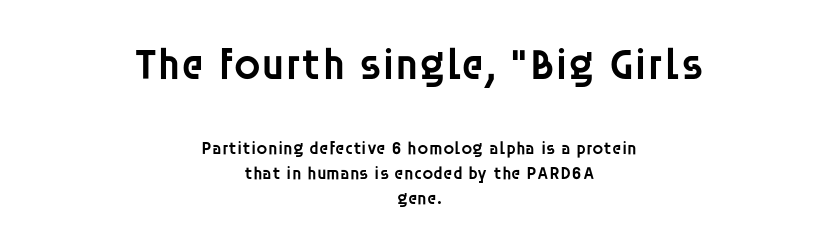
The image shows 44 px semibold sans-serif type, upright; set centered, normal line spacing (1.39x), normal letter spacing, not underlined; the first (top) block is 2.44x larger; low stroke contrast and a large x-height.
